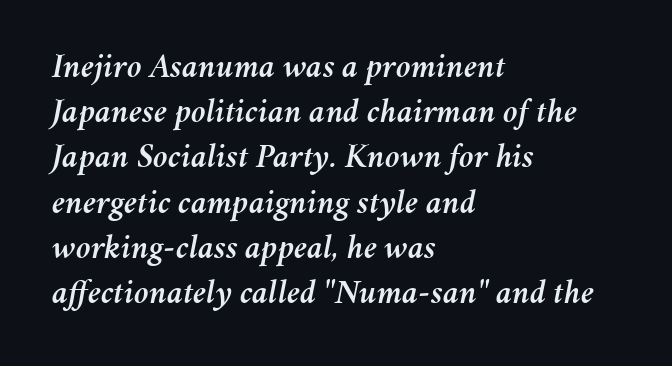
{"italic": "yes", "lean": "right", "slant_degrees": 11, "width": "normal", "stroke_contrast": "medium", "x_height": "medium", "monospaced": "no", "underline": "no", "align": "left", "line_spacing": "normal", "line_spacing_ratio": 1.33, "letter_spacing": "normal", "letter_spacing_em": 0.0, "glyph_px": 34}
